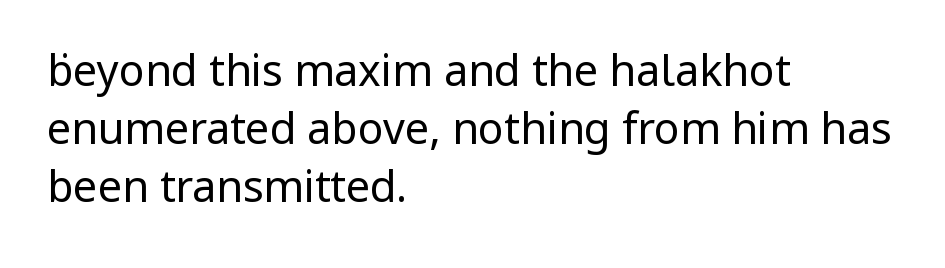
Spacing verdict: proportional, widths tailored to each character. I'd call this a sans setting — the letters go barefoot. Successive baselines arrive at the customary interval. Nobody drew a line under any word here. It's the straight-up-and-down kind of type.
